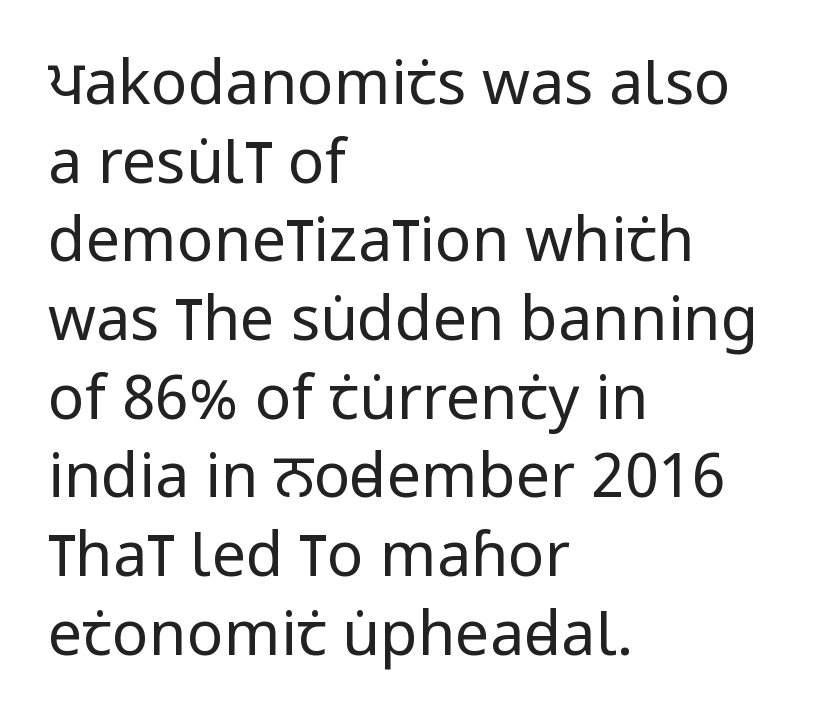
The letters stand straight up with perfectly vertical stems. What's the leading like? Ordinary, nothing unusual. The passage shown is not bold in any degree. Type without underlining.
